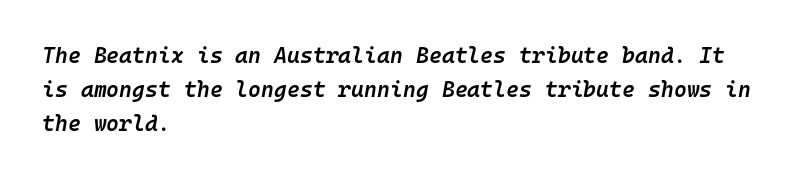
The lettering tilts uniformly, giving the passage an italic look. Every row of glyphs begins at an identical x-position on the left. Quick note: underline off. Inter-character spacing is left at the font's built-in metrics. If you measured baseline to baseline, you'd find a middling distance. Stems and bowls a touch heavier than normal — semibold.
